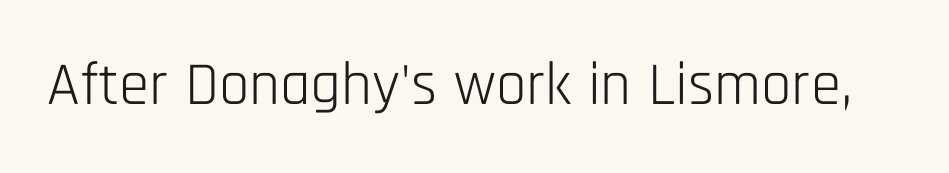
Q: Is the text bold? A: No.
Q: Is the text italic (slanted)? A: No, it is upright.
Q: Is the typeface a serif or a sans-serif typeface? A: Sans-serif.
Q: Is the text underlined? A: No.
Q: Is the spacing between letters normal or unusually wide? A: Normal.
Q: Width (condensed, normal, or wide)? A: Condensed.
Q: Stroke contrast? A: Low.
Q: x-height? A: Large.
Q: Monospaced? A: No.
